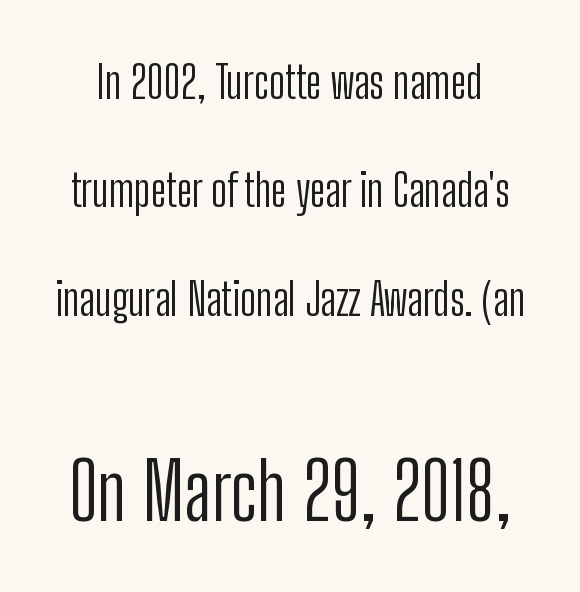
Reading top to bottom, the characters get bigger at the block break. Nothing heavy about these letters — not bold at all. Upright lettering throughout. This sample has the flowing, uneven cadence of proportional lettering.
